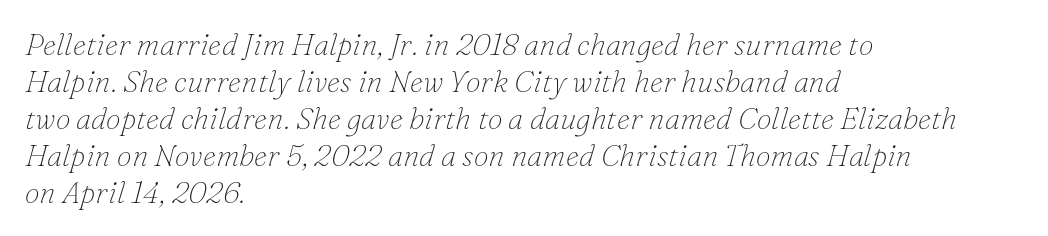
The image shows 30 px thin serif type, italic (leaning right); set left-aligned, line spacing 1.23x, normal letter spacing, not underlined; low stroke contrast and a small x-height.
